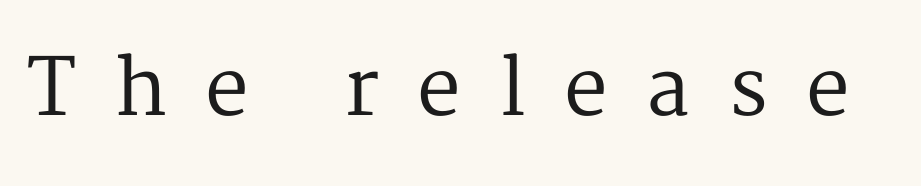
{"serif": "yes", "italic": "no", "bold": "no", "weight": "regular", "width": "normal", "stroke_contrast": "medium", "x_height": "medium", "monospaced": "no", "underline": "no", "letter_spacing": "wide", "letter_spacing_em": 0.49, "glyph_px": 78}
